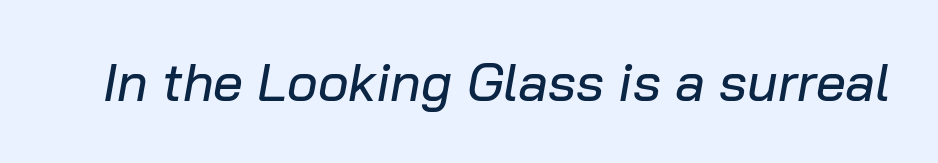
Q: Is the text italic (slanted)? A: Yes, it leans right by about 10 degrees.
Q: Is the text underlined? A: No.
Q: Is the spacing between letters normal or unusually wide? A: Normal.
Q: Width (condensed, normal, or wide)? A: Normal.
Q: Stroke contrast? A: Low.
Q: x-height? A: Medium.
Q: Monospaced? A: No.
